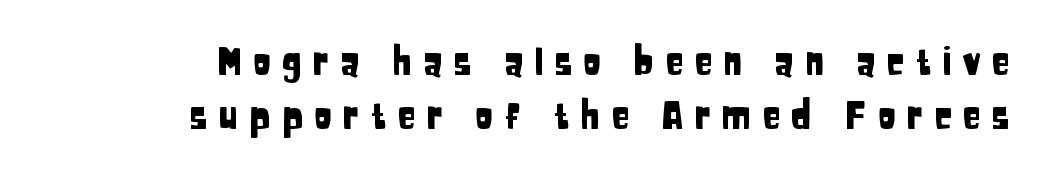
The image shows 38 px condensed sans-serif type, upright; set right-aligned, normal line spacing (1.43x), unusually wide letter spacing (+0.27 em), not underlined; low stroke contrast and a large x-height.
